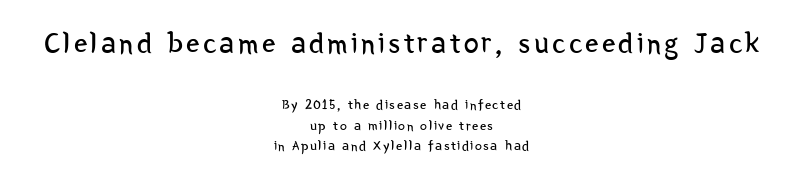
Scale decreases going downward across the two blocks. This rendering employs a face without finishing strokes, i.e., a sans-serif. Think of a printed novel: that variable character pitch is what you see here. The passage is arranged like a title page — every line centered. A quiet, ordinary-to-light weight characterises the typeface.
